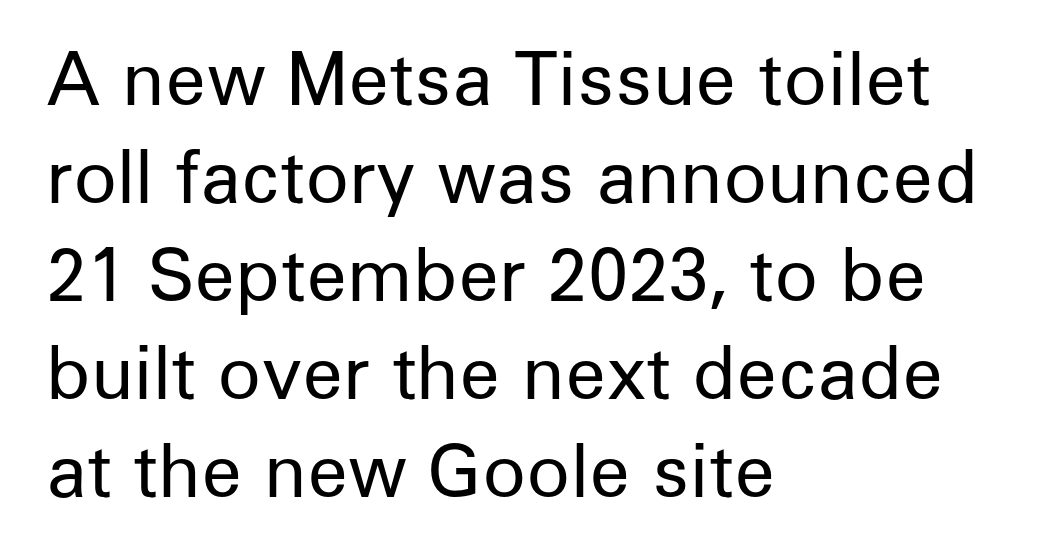
{"serif": "no", "italic": "no", "bold": "no", "weight": "regular", "width": "normal", "stroke_contrast": "low", "x_height": "medium", "monospaced": "no", "underline": "no", "align": "left", "line_spacing": "normal", "line_spacing_ratio": 1.36, "letter_spacing": "normal", "letter_spacing_em": 0.0, "glyph_px": 72}
